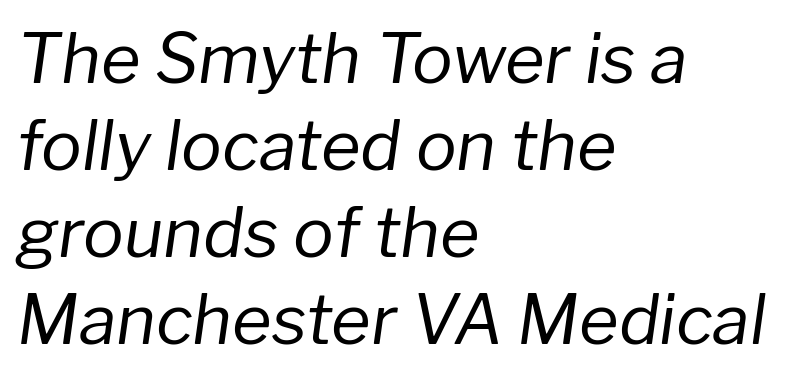
The image shows 68 px regular-weight type, italic (leaning right); set left-aligned, normal line spacing (1.28x), normal letter spacing, not underlined; low stroke contrast and a medium x-height.
